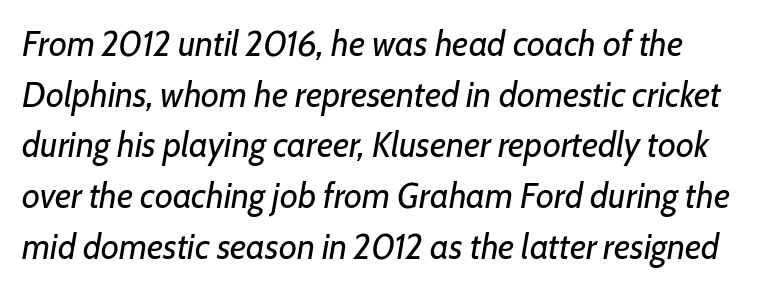
The image shows 35 px regular-weight type, italic (leaning right); set normal line spacing (1.45x), normal letter spacing, not underlined; low stroke contrast and a medium x-height.
